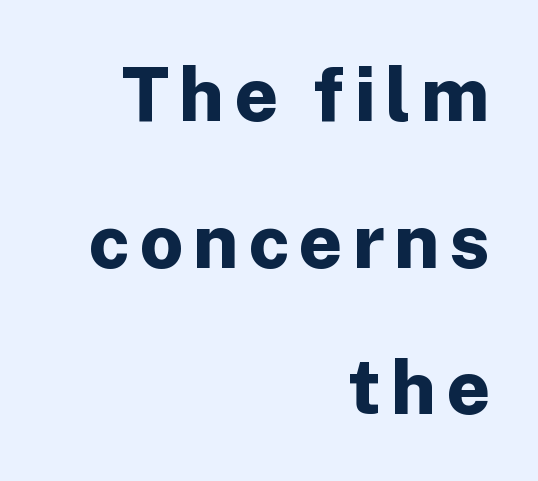
Q: Is the text bold? A: Yes.
Q: Is the text italic (slanted)? A: No, it is upright.
Q: Is the typeface a serif or a sans-serif typeface? A: Sans-serif.
Q: Is the text underlined? A: No.
Q: How is the paragraph aligned? A: Right-aligned.
Q: Is the spacing between lines tight, normal or loose? A: Loose.
Q: Width (condensed, normal, or wide)? A: Normal.
Q: Stroke contrast? A: Low.
Q: x-height? A: Medium.
Q: Monospaced? A: No.
